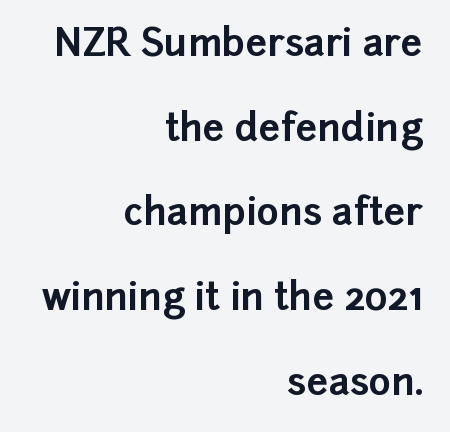
Q: Is the text bold? A: Yes.
Q: Is the text italic (slanted)? A: No, it is upright.
Q: Is the typeface a serif or a sans-serif typeface? A: Sans-serif.
Q: Is the text underlined? A: No.
Q: How is the paragraph aligned? A: Right-aligned.
Q: Is the spacing between letters normal or unusually wide? A: Normal.
Q: Is the spacing between lines tight, normal or loose? A: Loose.
Q: Width (condensed, normal, or wide)? A: Normal.
Q: Stroke contrast? A: Low.
Q: x-height? A: Medium.
Q: Monospaced? A: No.
